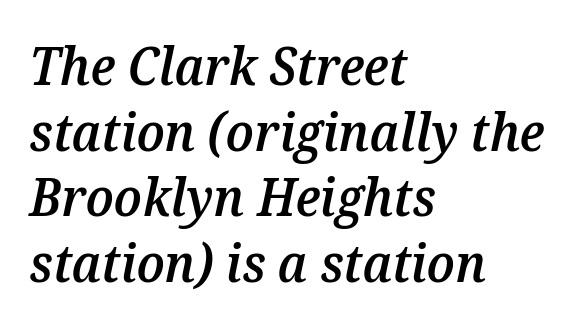
The image shows 52 px semibold type, italic (leaning right); set left-aligned, normal line spacing (1.26x), normal letter spacing, not underlined; medium stroke contrast and a medium x-height.
